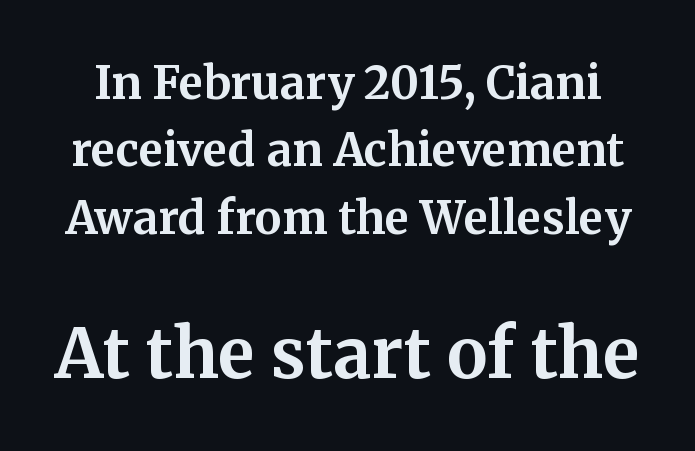
Q: Is the text bold? A: Yes.
Q: Is the text italic (slanted)? A: No, it is upright.
Q: Is the typeface a serif or a sans-serif typeface? A: Serif.
Q: Is the text underlined? A: No.
Q: Is the spacing between letters normal or unusually wide? A: Normal.
Q: Is the spacing between lines tight, normal or loose? A: Normal.
Q: Which block of text is set in a larger size, the first (top) or the second (bottom)? A: The second (bottom) one.
Q: Width (condensed, normal, or wide)? A: Normal.
Q: Stroke contrast? A: Medium.
Q: x-height? A: Medium.
Q: Monospaced? A: No.
